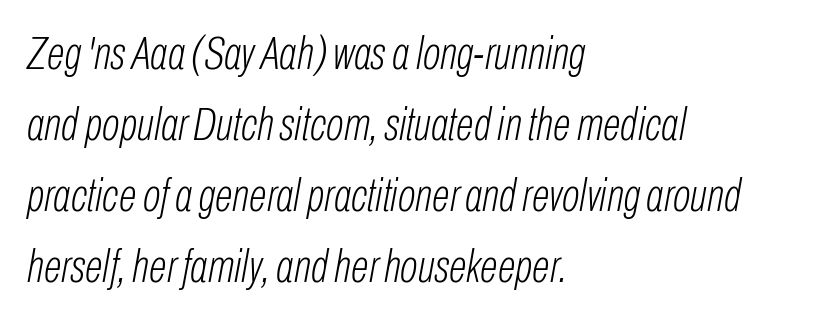
{"italic": "yes", "lean": "right", "slant_degrees": 10, "bold": "no", "weight": "light", "width": "condensed", "stroke_contrast": "low", "x_height": "medium", "monospaced": "no", "underline": "no", "align": "left", "line_spacing": "normal", "line_spacing_ratio": 1.51, "letter_spacing": "normal", "letter_spacing_em": 0.0, "glyph_px": 47}
